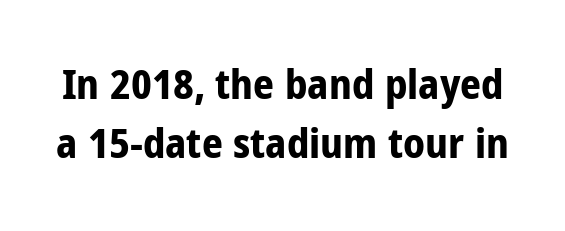
{"serif": "no", "italic": "no", "bold": "yes", "weight": "bold", "width": "condensed", "stroke_contrast": "low", "x_height": "medium", "monospaced": "no", "underline": "no", "line_spacing": "normal", "line_spacing_ratio": 1.43, "letter_spacing": "normal", "letter_spacing_em": 0.0, "glyph_px": 41}
